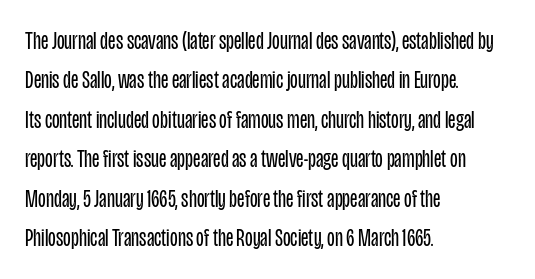
{"italic": "no", "bold": "no", "underline": "no", "align": "left", "line_spacing": "normal", "line_spacing_ratio": 1.58, "letter_spacing": "normal", "letter_spacing_em": 0.0, "glyph_px": 25}
